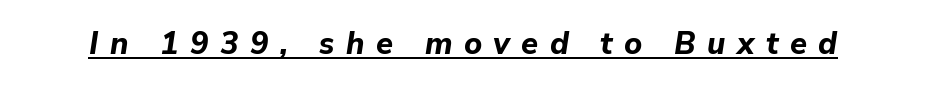
A typesetter would mark this as italic. These characters rest on top of a visible drawn line. Looks like regular typesetting: each glyph gets only the width it needs. Look at the tracking — it's clearly loosened, letters drifting apart. Caption: bold face, heavy strokes.
